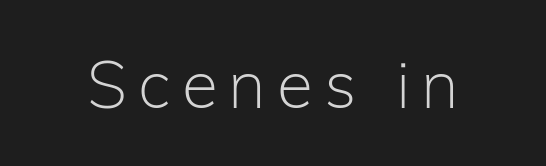
{"serif": "no", "italic": "no", "bold": "no", "weight": "light", "width": "normal", "stroke_contrast": "low", "x_height": "medium", "monospaced": "no", "underline": "no", "glyph_px": 66}
